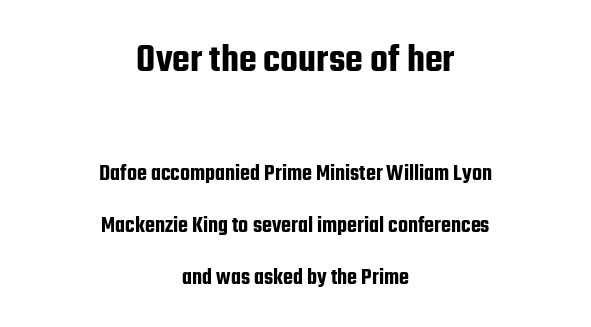
{"serif": "no", "italic": "no", "width": "condensed", "stroke_contrast": "low", "x_height": "medium", "monospaced": "no", "underline": "no", "align": "center", "line_spacing": "loose", "line_spacing_ratio": 2.27, "letter_spacing": "normal", "letter_spacing_em": 0.0, "larger_block": "first", "size_ratio": 1.78, "glyph_px": 41}
